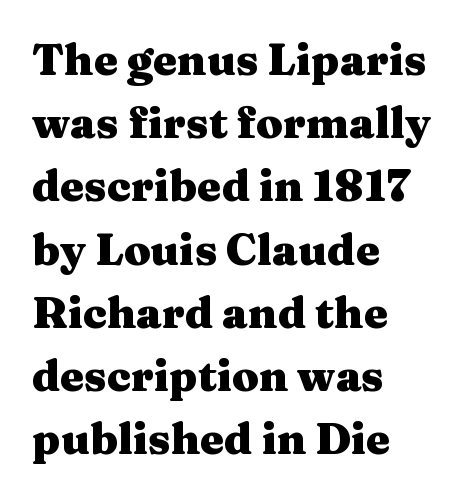
The image shows 43 px heavy, wide serif type, upright; set left-aligned, normal line spacing (1.47x), normal letter spacing, not underlined; medium stroke contrast and a medium x-height.
